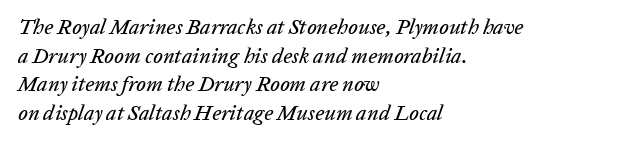
The tracking reads as untouched default to a designer's eye. In CSS terms this would be text-align: left. Regular leading. Clear beneath every line of the passage.
